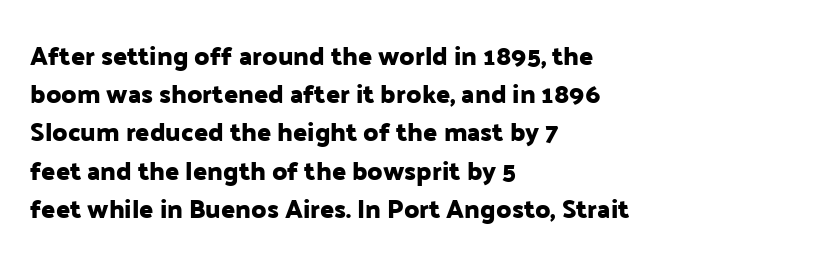
Glance below the letters and you will spot only blank space. Interline gaps are of average width in this sample. The type sits square on the baseline with zero lean. The text block is weighted toward the left margin, trailing off unevenly rightward. These lines keep a tight, regular rhythm from letter to letter.
